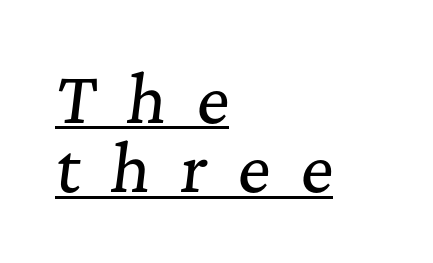
{"serif": "yes", "italic": "yes", "lean": "right", "slant_degrees": 7, "width": "normal", "stroke_contrast": "medium", "x_height": "medium", "monospaced": "no", "underline": "yes", "align": "left", "line_spacing": "tight", "line_spacing_ratio": 1.1, "letter_spacing": "wide", "letter_spacing_em": 0.48, "glyph_px": 63}
